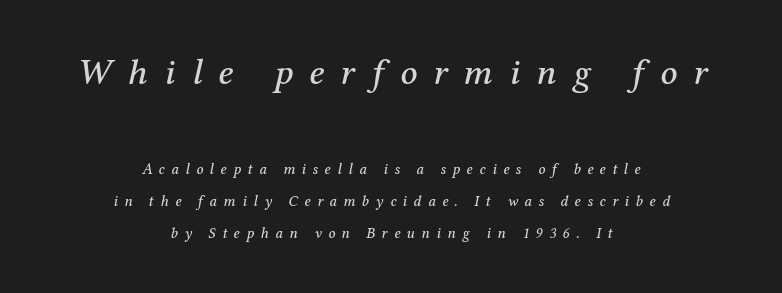
{"serif": "yes", "italic": "yes", "lean": "right", "slant_degrees": 12, "width": "normal", "stroke_contrast": "medium", "x_height": "medium", "monospaced": "no", "underline": "no", "align": "center", "line_spacing": "loose", "line_spacing_ratio": 2.16, "letter_spacing": "wide", "letter_spacing_em": 0.44, "larger_block": "first", "size_ratio": 2.47, "glyph_px": 37}
